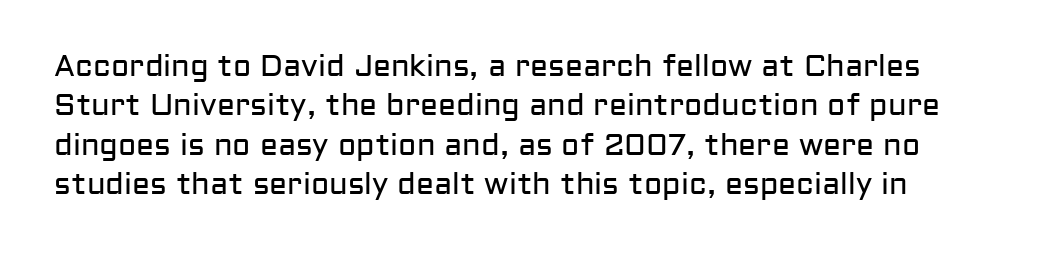
Q: Is the text bold? A: No.
Q: Is the text italic (slanted)? A: No, it is upright.
Q: Is the typeface a serif or a sans-serif typeface? A: Sans-serif.
Q: Is the text underlined? A: No.
Q: Is the spacing between letters normal or unusually wide? A: Normal.
Q: Is the spacing between lines tight, normal or loose? A: Normal.
Q: Width (condensed, normal, or wide)? A: Normal.
Q: Stroke contrast? A: Low.
Q: x-height? A: Medium.
Q: Monospaced? A: No.
